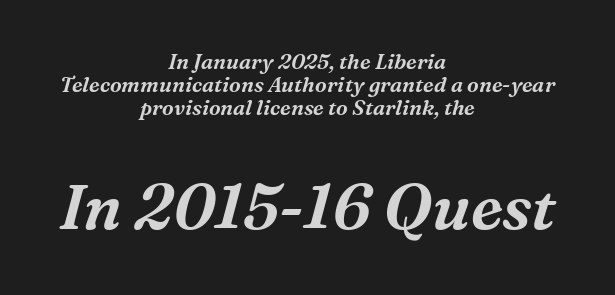
Q: Is the text italic (slanted)? A: Yes, it leans right by about 16 degrees.
Q: Is the typeface a serif or a sans-serif typeface? A: Serif.
Q: Is the text underlined? A: No.
Q: How is the paragraph aligned? A: Centered.
Q: Is the spacing between letters normal or unusually wide? A: Normal.
Q: Is the spacing between lines tight, normal or loose? A: Tight.
Q: Which block of text is set in a larger size, the first (top) or the second (bottom)? A: The second (bottom) one.
Q: Width (condensed, normal, or wide)? A: Normal.
Q: Stroke contrast? A: Medium.
Q: x-height? A: Medium.
Q: Monospaced? A: No.
